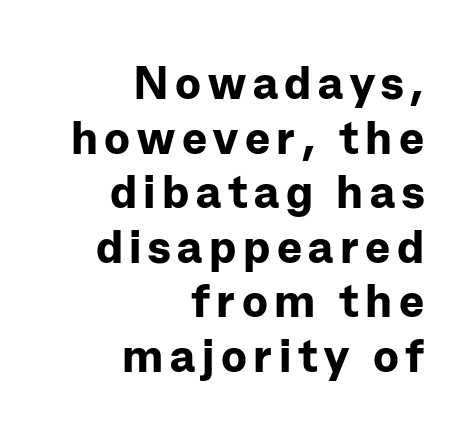
This is the regular roman posture of the typeface. These words are printed bold, with thick strokes throughout. The ragged edge is on the left, which tells us the setting is flush right. The text was rendered using a sans face with plain stroke endings. Anything drawn beneath the words? Only blank space.
